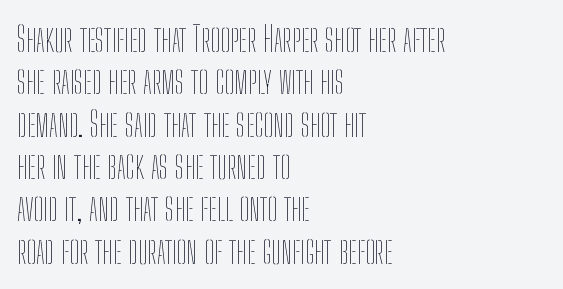
{"italic": "no", "bold": "no", "weight": "thin", "width": "condensed", "stroke_contrast": "low", "x_height": "medium", "monospaced": "no", "underline": "no", "align": "left", "line_spacing_ratio": 1.21, "letter_spacing": "normal", "letter_spacing_em": 0.0, "glyph_px": 35}
